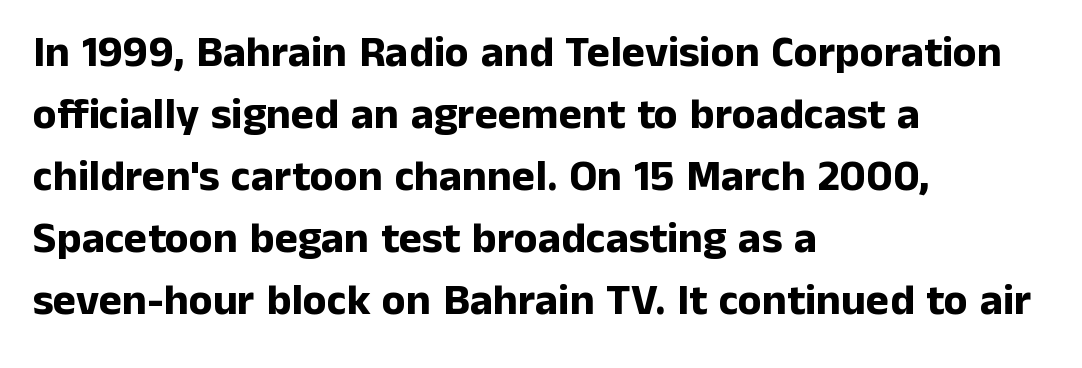
Q: Is the text bold? A: Yes.
Q: Is the text italic (slanted)? A: No, it is upright.
Q: Is the typeface a serif or a sans-serif typeface? A: Sans-serif.
Q: Is the text underlined? A: No.
Q: How is the paragraph aligned? A: Left-aligned.
Q: Is the spacing between letters normal or unusually wide? A: Normal.
Q: Is the spacing between lines tight, normal or loose? A: Normal.
Q: Width (condensed, normal, or wide)? A: Normal.
Q: Stroke contrast? A: Low.
Q: x-height? A: Medium.
Q: Monospaced? A: No.
